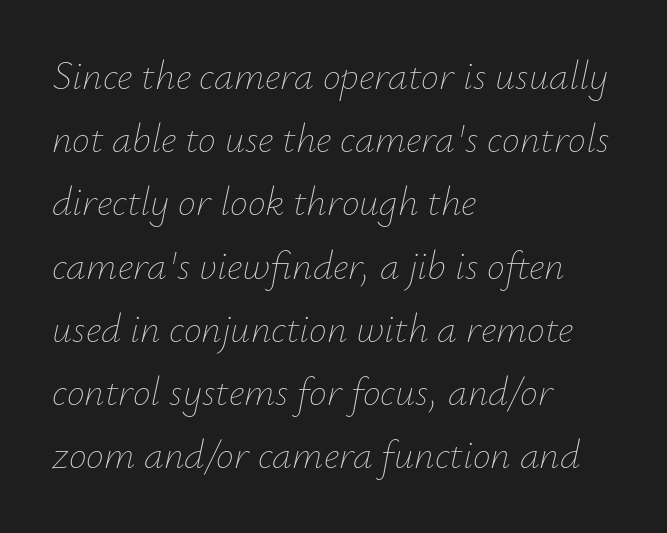
The rows are spaced the way most documents space them. This is oblique type, the kind used for emphasis or titles. A clean baseline with only descenders dipping below it. These lines stack with their left ends in a neat column. Caption: standard tracking, unaltered. Here the designer chose a conventional face with non-uniform glyph widths.
